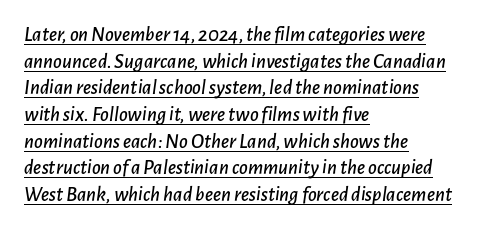
{"italic": "yes", "lean": "right", "slant_degrees": 7, "underline": "yes", "align": "left", "line_spacing": "normal", "line_spacing_ratio": 1.27, "letter_spacing": "normal", "letter_spacing_em": 0.0, "glyph_px": 21}
